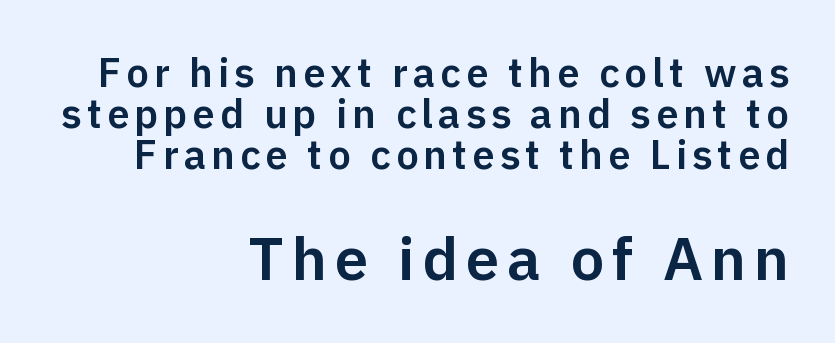
Compare the two chunks: the lower has the greater cap height. A roman cut, with each character standing at attention. This is sans-serif lettering, the kind often seen on screens and signage. The strip under each line holds only bare page.
